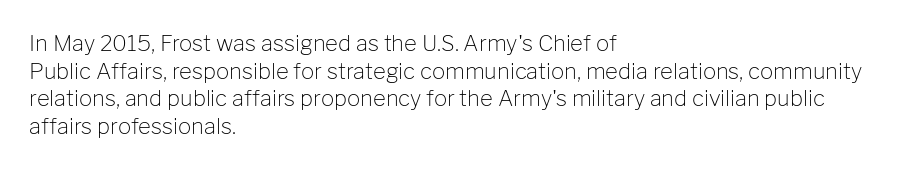
The image shows 22 px text type, upright; set left-aligned, normal line spacing (1.26x), normal letter spacing, not underlined.
